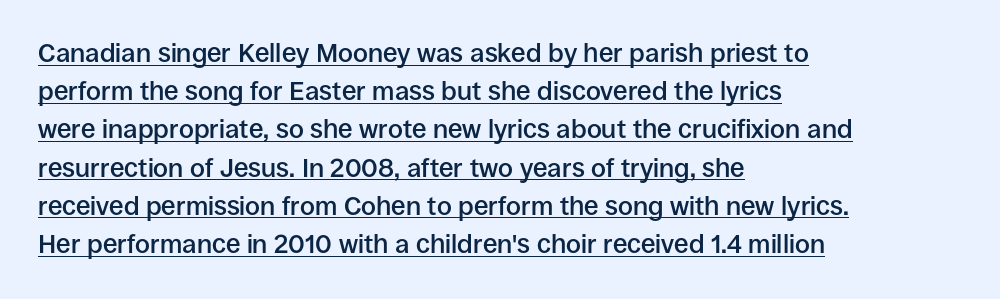
The image shows 26 px text type, upright; set left-aligned, normal line spacing (1.47x), normal letter spacing, underlined.
